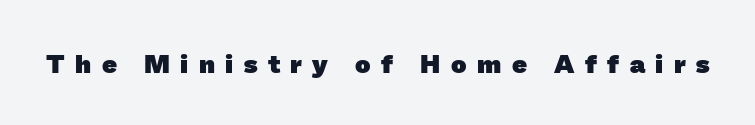
{"bold": "yes", "underline": "no", "letter_spacing": "wide", "letter_spacing_em": 0.4, "glyph_px": 26}
